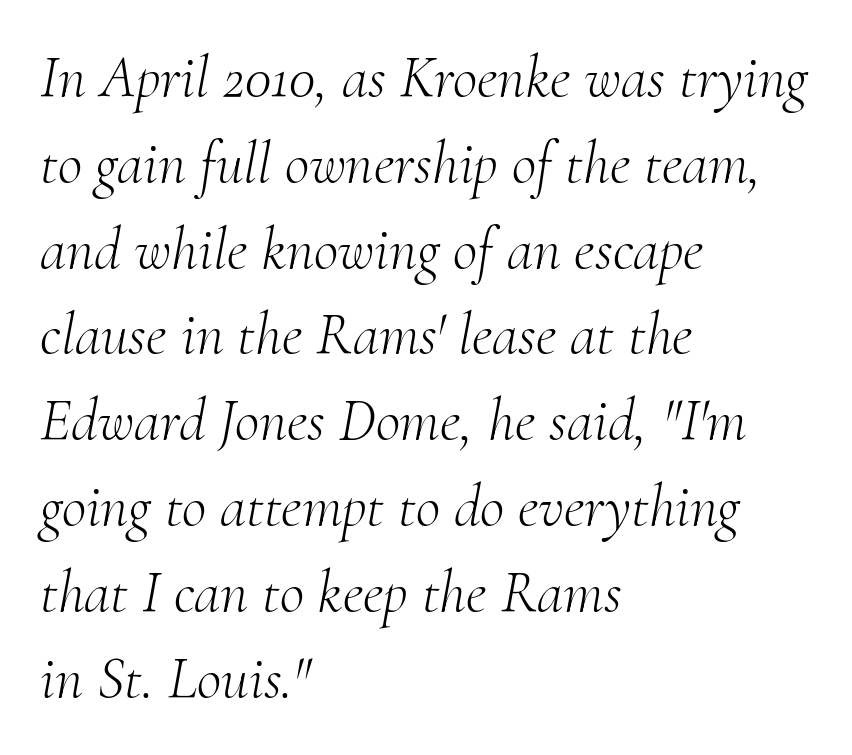
Q: Is the text bold? A: No.
Q: Is the text italic (slanted)? A: Yes, it leans right by about 10 degrees.
Q: Is the typeface a serif or a sans-serif typeface? A: Serif.
Q: Is the text underlined? A: No.
Q: How is the paragraph aligned? A: Left-aligned.
Q: Is the spacing between letters normal or unusually wide? A: Normal.
Q: Is the spacing between lines tight, normal or loose? A: Normal.
Q: Width (condensed, normal, or wide)? A: Normal.
Q: Stroke contrast? A: Medium.
Q: x-height? A: Small.
Q: Monospaced? A: No.
